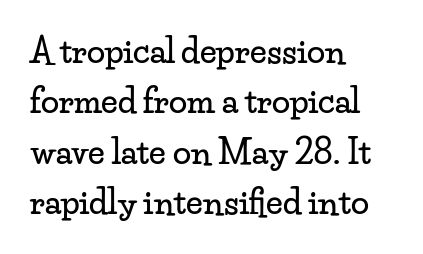
The image shows 33 px wide serif type, upright; set left-aligned, normal line spacing (1.53x), normal letter spacing, not underlined; low stroke contrast and a small x-height.
